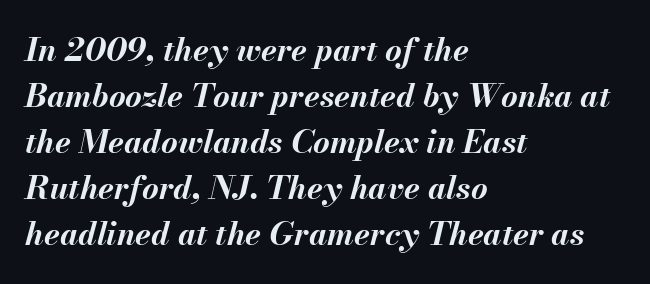
The image shows 32 px bold type, italic (leaning right); set left-aligned, normal line spacing (1.44x), normal letter spacing, not underlined; medium stroke contrast and a small x-height.
